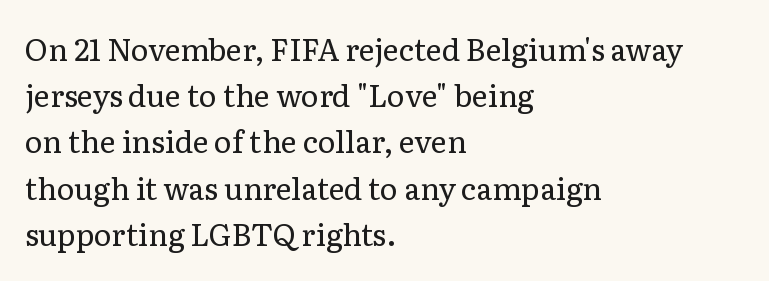
{"serif": "yes", "italic": "no", "bold": "no", "weight": "regular", "width": "normal", "stroke_contrast": "low", "x_height": "medium", "monospaced": "no", "underline": "no", "align": "left", "line_spacing": "normal", "line_spacing_ratio": 1.54, "letter_spacing": "normal", "letter_spacing_em": 0.0, "glyph_px": 30}
